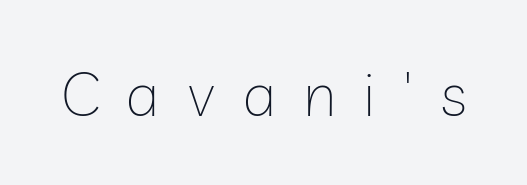
{"serif": "no", "italic": "no", "bold": "no", "weight": "thin", "width": "normal", "stroke_contrast": "low", "x_height": "medium", "monospaced": "no", "underline": "no", "letter_spacing": "wide", "letter_spacing_em": 0.43, "glyph_px": 62}
